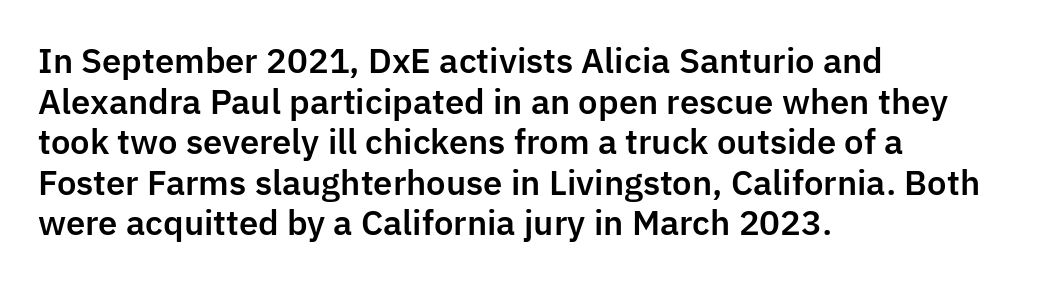
The image shows 33 px sans-serif type, upright; set left-aligned, line spacing 1.23x, normal letter spacing, not underlined; low stroke contrast and a medium x-height.
